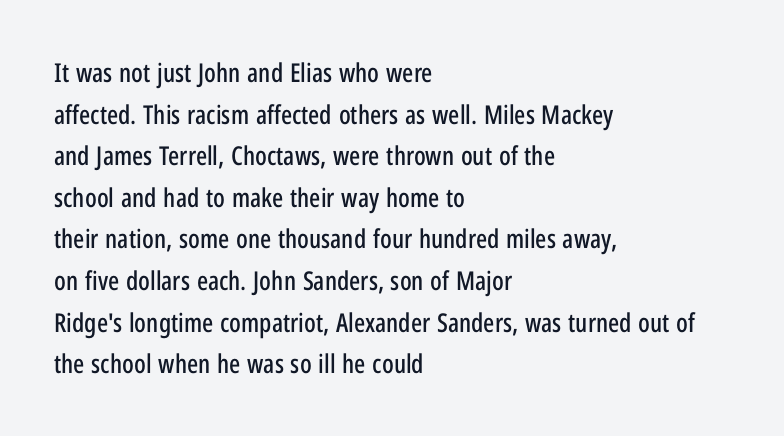
{"italic": "no", "underline": "no", "align": "left", "line_spacing": "normal", "line_spacing_ratio": 1.6, "letter_spacing": "normal", "letter_spacing_em": 0.0, "glyph_px": 26}
